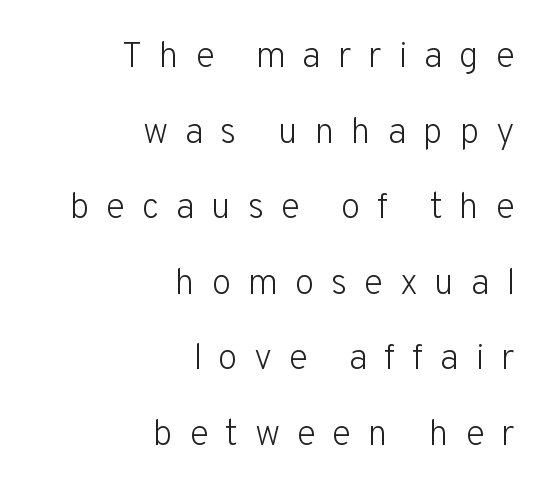
Q: Is the text bold? A: No.
Q: Is the text italic (slanted)? A: No, it is upright.
Q: Is the typeface a serif or a sans-serif typeface? A: Sans-serif.
Q: Is the text underlined? A: No.
Q: How is the paragraph aligned? A: Right-aligned.
Q: Is the spacing between letters normal or unusually wide? A: Unusually wide.
Q: Is the spacing between lines tight, normal or loose? A: Loose.
Q: Width (condensed, normal, or wide)? A: Normal.
Q: Stroke contrast? A: Low.
Q: x-height? A: Medium.
Q: Monospaced? A: No.
